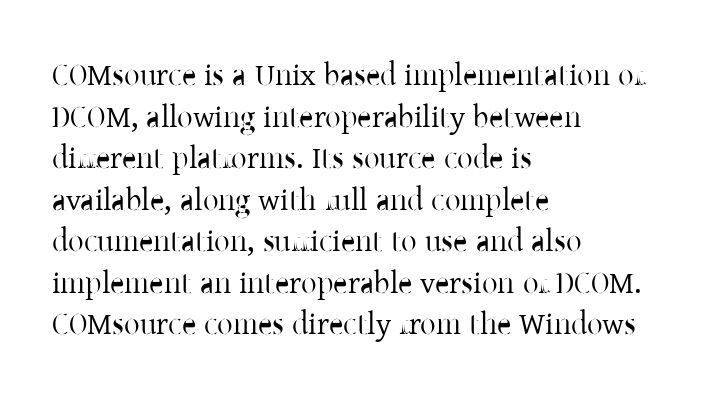
Glance below the letters and you will spot only blank space. The lines in this sample share a left origin and differ only in where they stop. Do the characters align in a grid? No, the font is proportional. These lines were composed using upright roman letters.
